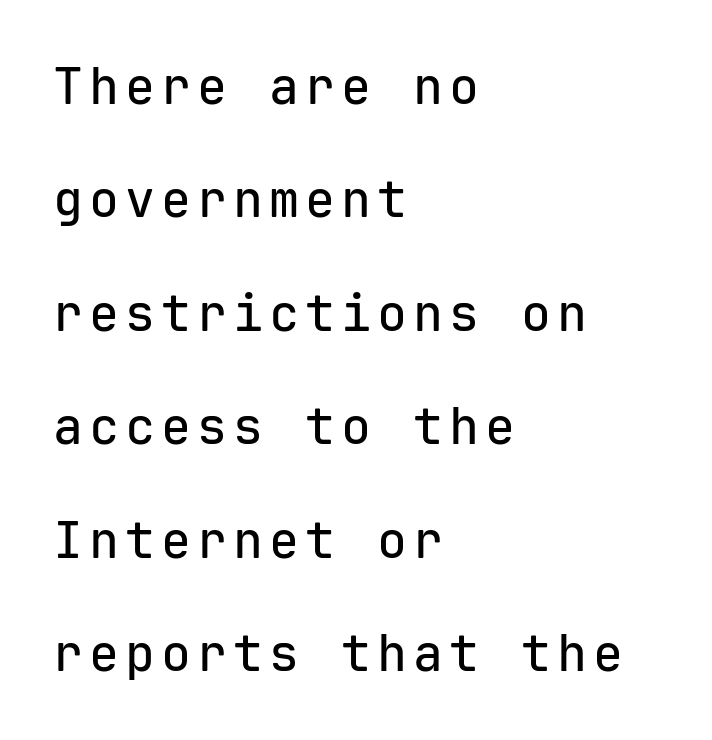
Q: Is the text italic (slanted)? A: No, it is upright.
Q: Is the typeface a serif or a sans-serif typeface? A: Sans-serif.
Q: Is the text underlined? A: No.
Q: How is the paragraph aligned? A: Left-aligned.
Q: Is the spacing between lines tight, normal or loose? A: Loose.
Q: Width (condensed, normal, or wide)? A: Normal.
Q: Stroke contrast? A: Low.
Q: x-height? A: Medium.
Q: Monospaced? A: Yes.
